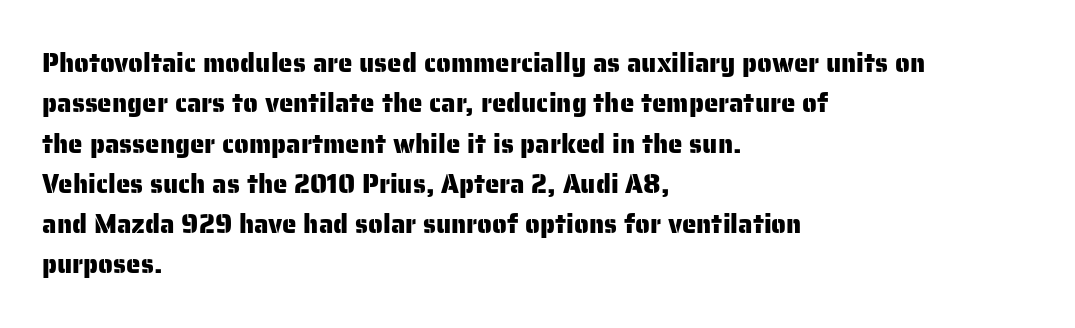
Q: Is the text italic (slanted)? A: No, it is upright.
Q: Is the text underlined? A: No.
Q: How is the paragraph aligned? A: Left-aligned.
Q: Is the spacing between letters normal or unusually wide? A: Normal.
Q: Is the spacing between lines tight, normal or loose? A: Normal.
